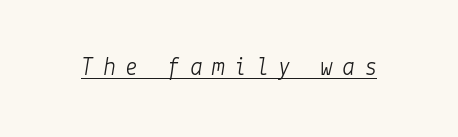
The passage shown is underscored from start to finish. Each word looks stretched out because of the extra space between its letters. The face looks like a standard text weight, possibly lighter. Italic? Definitely — the glyphs are oblique.
